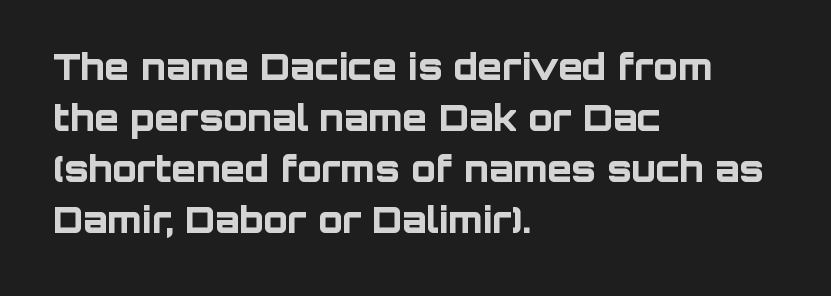
The image shows 36 px bold sans-serif type, upright; set left-aligned, normal line spacing (1.42x), normal letter spacing, not underlined; low stroke contrast and a large x-height.
